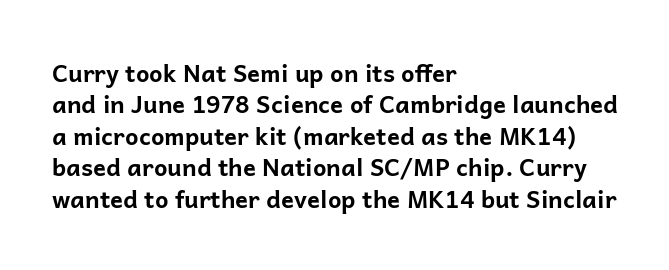
The image shows 24 px bold type, upright; set left-aligned, normal line spacing (1.31x), normal letter spacing, not underlined.
